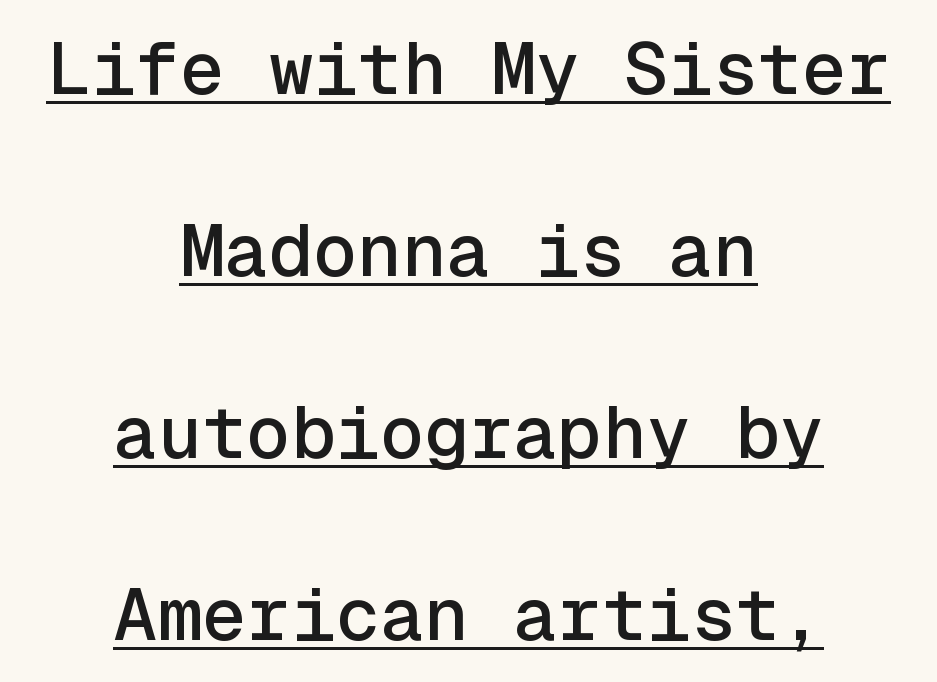
A typesetter would call this leading open, well beyond the default. Posture: straight, roman, zero tilt. Typographically, this falls in the sans-serif category. This sample is center-justified, so both line endings float freely. The letters march in equal steps, a hallmark of fixed-pitch type.
